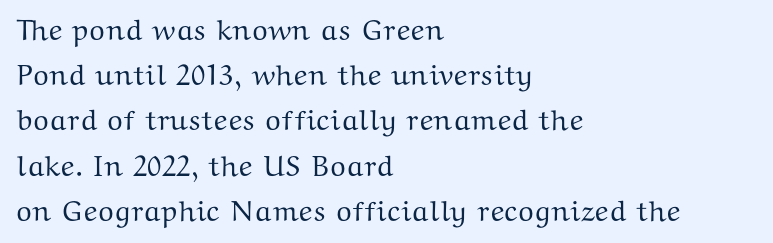
{"serif": "yes", "italic": "no", "width": "wide", "stroke_contrast": "medium", "x_height": "medium", "monospaced": "no", "underline": "no", "align": "left", "line_spacing": "normal", "line_spacing_ratio": 1.56, "letter_spacing": "normal", "letter_spacing_em": 0.0, "glyph_px": 29}
